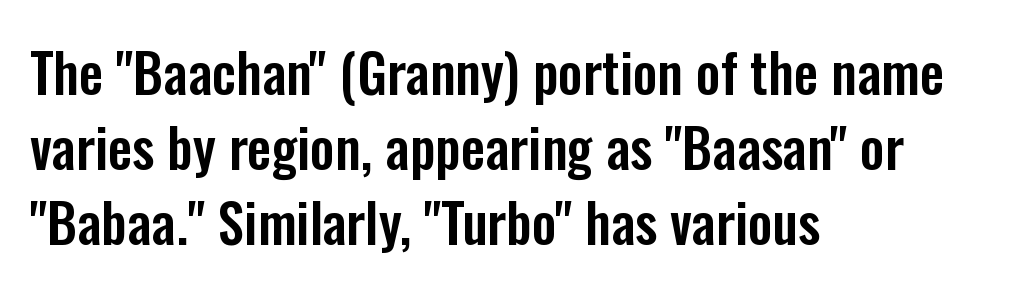
Compared with typical paragraphs, the rows here are spaced about the same. Varying glyph widths throughout — classic text-font behaviour. The lines are quadded left. The type sits square on the baseline with zero lean.
